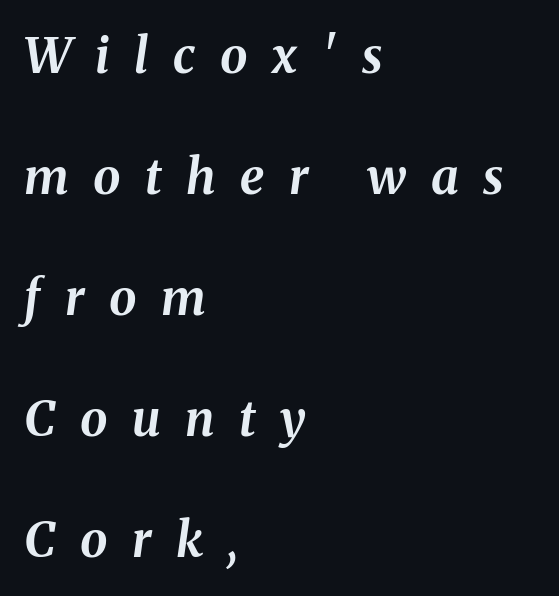
The image shows 49 px bold type, italic (leaning right); set left-aligned, loose line spacing (2.47x), unusually wide letter spacing (+0.5 em), not underlined; medium stroke contrast and a medium x-height.
